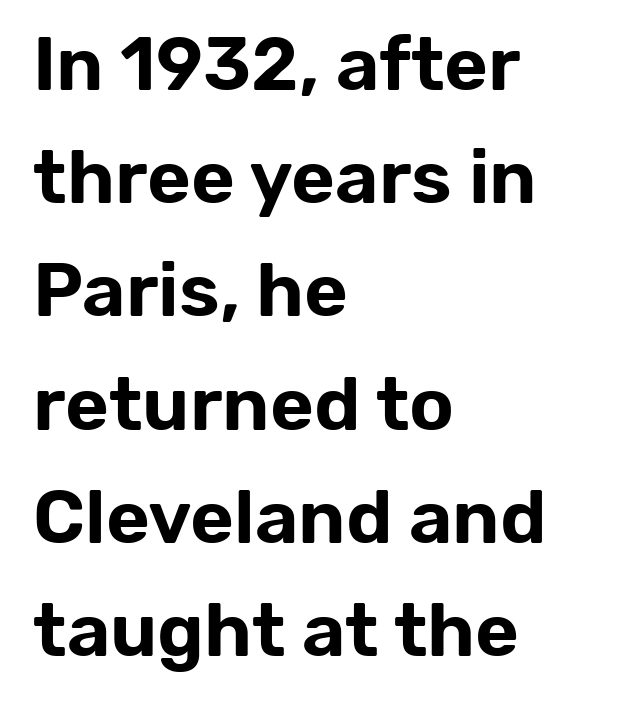
The image shows 75 px sans-serif type, upright; set left-aligned, normal line spacing (1.51x), normal letter spacing, not underlined; low stroke contrast and a medium x-height.
